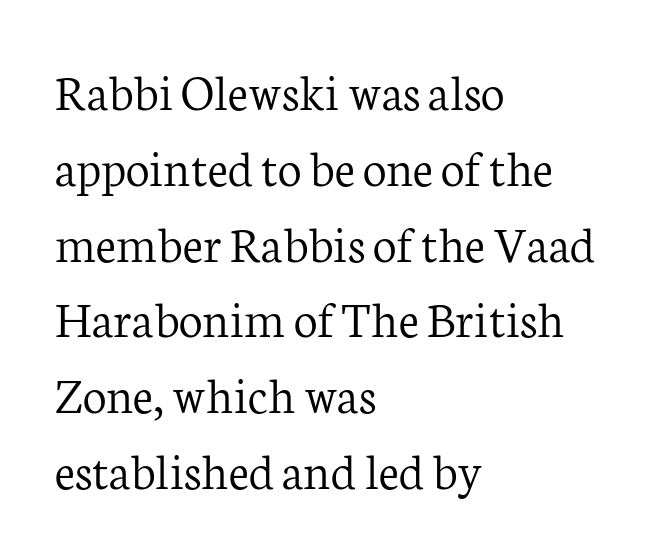
Q: Is the text bold? A: No.
Q: Is the text italic (slanted)? A: No, it is upright.
Q: Is the typeface a serif or a sans-serif typeface? A: Serif.
Q: Is the text underlined? A: No.
Q: How is the paragraph aligned? A: Left-aligned.
Q: Is the spacing between letters normal or unusually wide? A: Normal.
Q: Is the spacing between lines tight, normal or loose? A: Normal.
Q: Width (condensed, normal, or wide)? A: Normal.
Q: Stroke contrast? A: Low.
Q: x-height? A: Medium.
Q: Monospaced? A: No.
